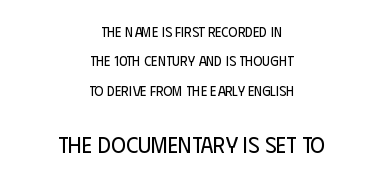
{"italic": "no", "bold": "no", "underline": "no", "align": "center", "line_spacing": "loose", "line_spacing_ratio": 2.1, "letter_spacing": "normal", "letter_spacing_em": 0.0, "larger_block": "second", "size_ratio": 1.64, "glyph_px": 23}
